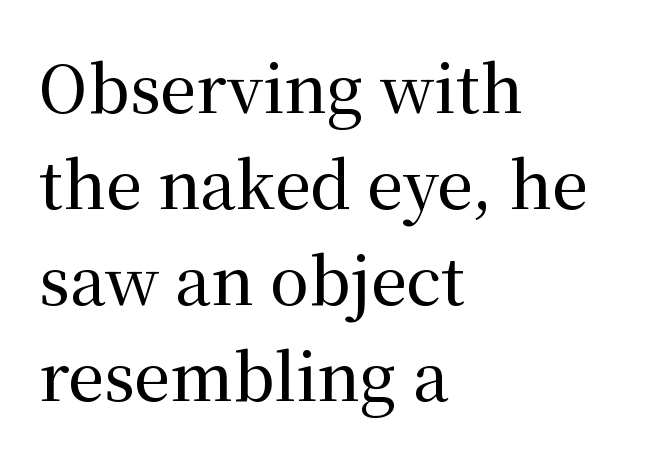
Varying glyph widths throughout — classic text-font behaviour. Alignment: flush left. Inter-character spacing is left at the font's built-in metrics. These lines sit exactly where default settings would place them. These lines are composed in type with serifs. The specimen reads as upright at a glance.
